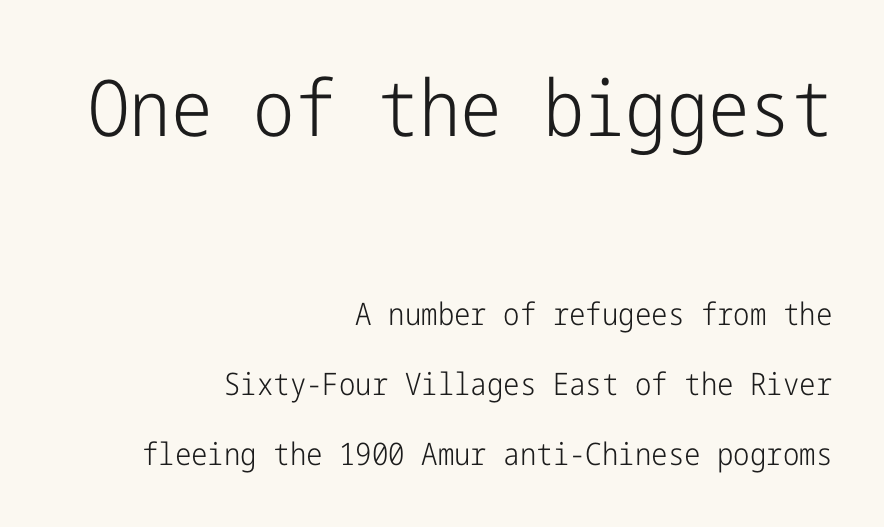
The image shows 78 px light, condensed sans-serif type, upright; set right-aligned, loose line spacing (2.26x), normal letter spacing, not underlined; the first (top) block is 2.52x larger; low stroke contrast and a medium x-height.
